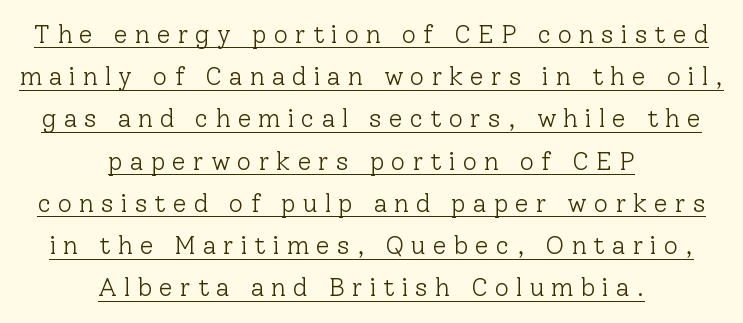
The letters stand upright; this is a roman face. Letters have the restrained weight of plain body copy at most. What decoration does the sample have? An underline. You could only call the tracking loose — the letters float apart.
